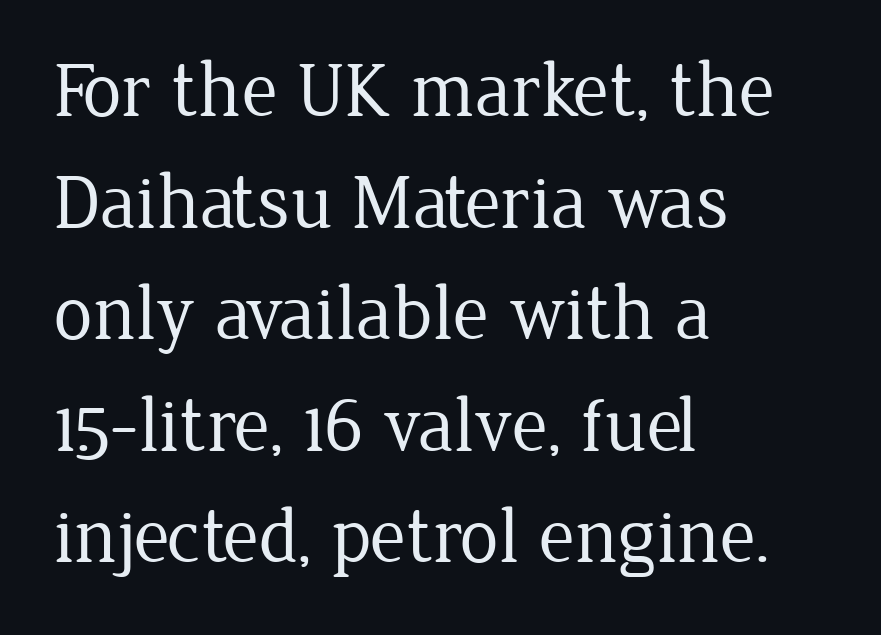
Q: Is the text bold? A: No.
Q: Is the text italic (slanted)? A: No, it is upright.
Q: Is the typeface a serif or a sans-serif typeface? A: Serif.
Q: Is the text underlined? A: No.
Q: How is the paragraph aligned? A: Left-aligned.
Q: Is the spacing between letters normal or unusually wide? A: Normal.
Q: Is the spacing between lines tight, normal or loose? A: Normal.
Q: Width (condensed, normal, or wide)? A: Normal.
Q: Stroke contrast? A: Low.
Q: x-height? A: Medium.
Q: Monospaced? A: No.
